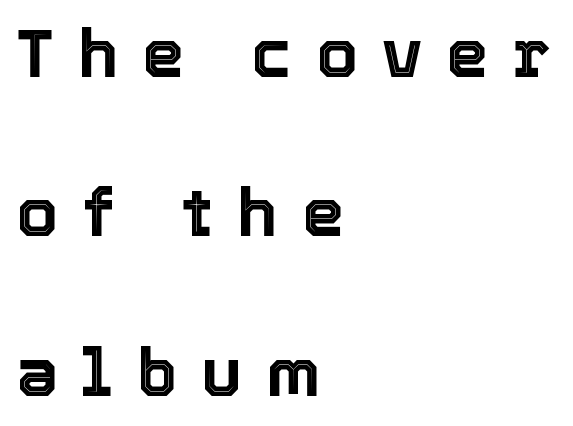
Q: Is the text italic (slanted)? A: No, it is upright.
Q: Is the text underlined? A: No.
Q: How is the paragraph aligned? A: Left-aligned.
Q: Is the spacing between letters normal or unusually wide? A: Unusually wide.
Q: Is the spacing between lines tight, normal or loose? A: Loose.
Q: Width (condensed, normal, or wide)? A: Normal.
Q: x-height? A: Medium.
Q: Monospaced? A: No.
